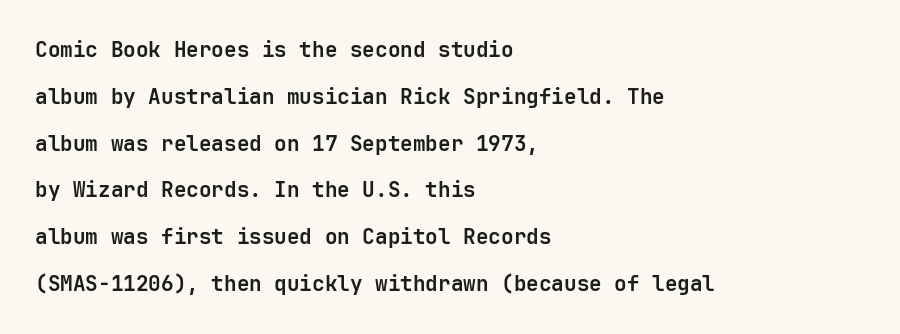
Q: Is the text bold? A: Yes.
Q: Is the text italic (slanted)? A: No, it is upright.
Q: Is the text underlined? A: No.
Q: How is the paragraph aligned? A: Left-aligned.
Q: Is the spacing between letters normal or unusually wide? A: Normal.
Q: Is the spacing between lines tight, normal or loose? A: Loose.
